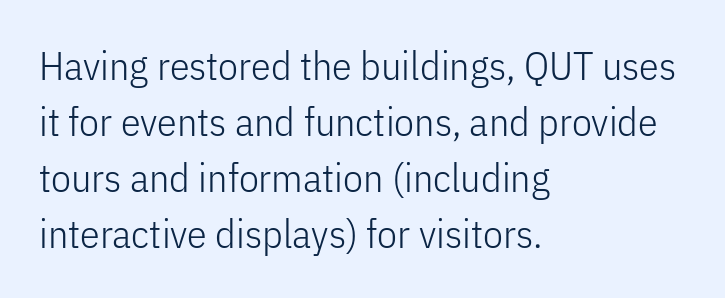
The image shows 40 px light, condensed sans-serif type, upright; set left-aligned, normal line spacing (1.4x), normal letter spacing, not underlined; low stroke contrast and a medium x-height.
